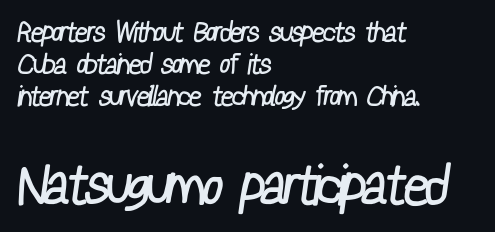
Q: Is the text bold? A: No.
Q: Is the typeface a serif or a sans-serif typeface? A: Sans-serif.
Q: Is the text underlined? A: No.
Q: How is the paragraph aligned? A: Left-aligned.
Q: Is the spacing between letters normal or unusually wide? A: Normal.
Q: Is the spacing between lines tight, normal or loose? A: Tight.
Q: Which block of text is set in a larger size, the first (top) or the second (bottom)? A: The second (bottom) one.
Q: Width (condensed, normal, or wide)? A: Condensed.
Q: Stroke contrast? A: Low.
Q: x-height? A: Medium.
Q: Monospaced? A: No.
